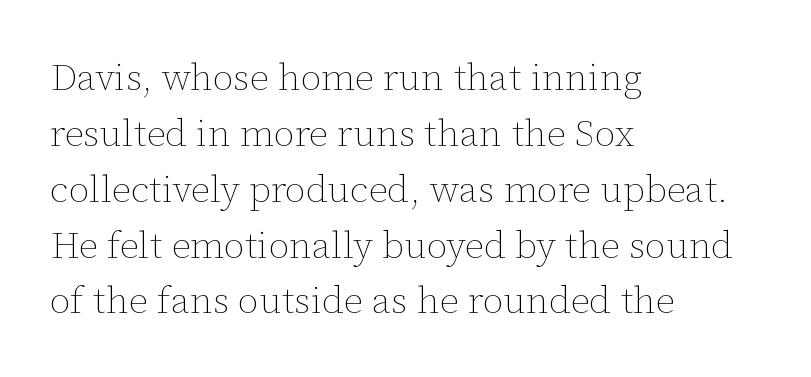
{"italic": "no", "bold": "no", "weight": "thin", "width": "normal", "stroke_contrast": "low", "x_height": "medium", "monospaced": "no", "underline": "no", "align": "left", "line_spacing": "normal", "line_spacing_ratio": 1.47, "letter_spacing": "normal", "letter_spacing_em": 0.0, "glyph_px": 38}
